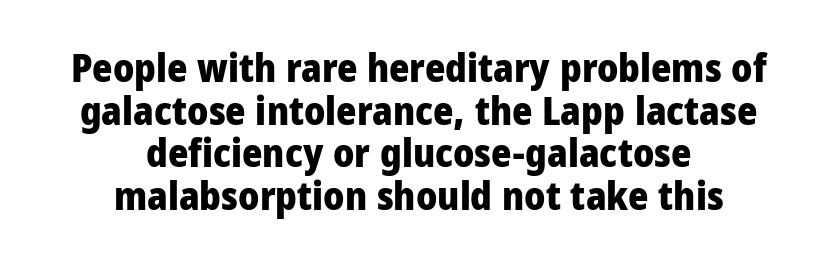
Q: Is the text bold? A: Yes.
Q: Is the text italic (slanted)? A: No, it is upright.
Q: Is the typeface a serif or a sans-serif typeface? A: Sans-serif.
Q: Is the text underlined? A: No.
Q: How is the paragraph aligned? A: Centered.
Q: Is the spacing between letters normal or unusually wide? A: Normal.
Q: Is the spacing between lines tight, normal or loose? A: Tight.
Q: Width (condensed, normal, or wide)? A: Normal.
Q: Stroke contrast? A: Low.
Q: x-height? A: Medium.
Q: Monospaced? A: No.
